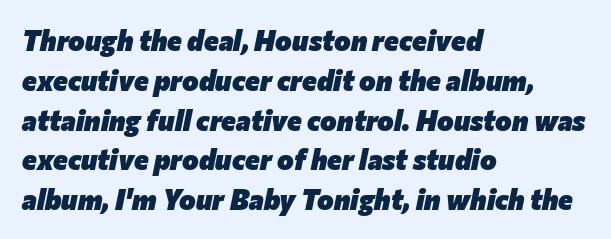
The image shows 28 px heavy type, italic (leaning right); set left-aligned, normal line spacing (1.42x), normal letter spacing, not underlined; low stroke contrast and a medium x-height.
